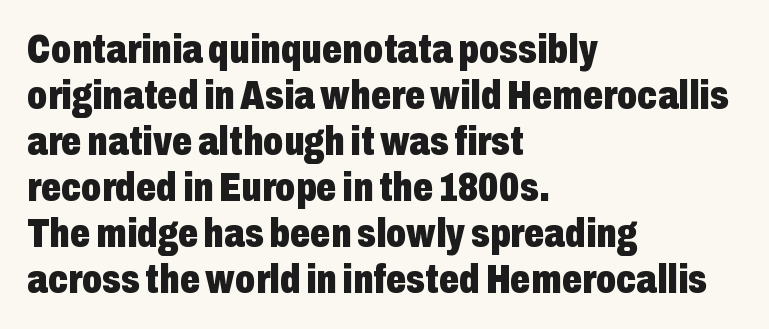
How heavy is the stroke? Heavy — this is a bold. Quick note: not italic, upright. The paragraph shown leans on its left margin. Leading: reduced. Varying glyph widths throughout — classic text-font behaviour. There is no visible air inserted between adjacent glyphs.
